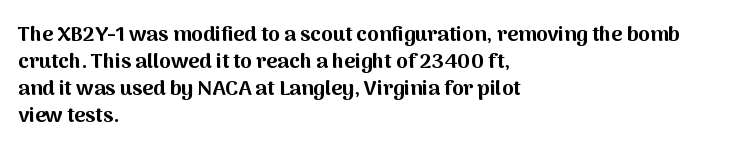
The image shows 21 px bold type, upright; set left-aligned, normal line spacing (1.28x), normal letter spacing, not underlined.
